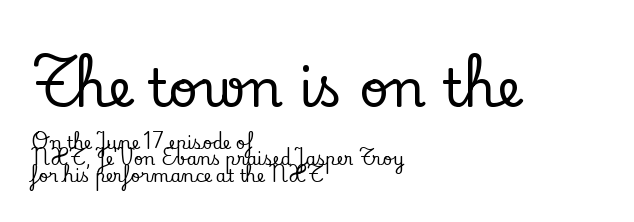
{"serif": "yes", "italic": "no", "width": "normal", "stroke_contrast": "low", "x_height": "small", "monospaced": "no", "underline": "no", "align": "left", "line_spacing": "tight", "line_spacing_ratio": 0.98, "letter_spacing": "normal", "letter_spacing_em": 0.0, "larger_block": "first", "size_ratio": 3.06, "glyph_px": 52}
